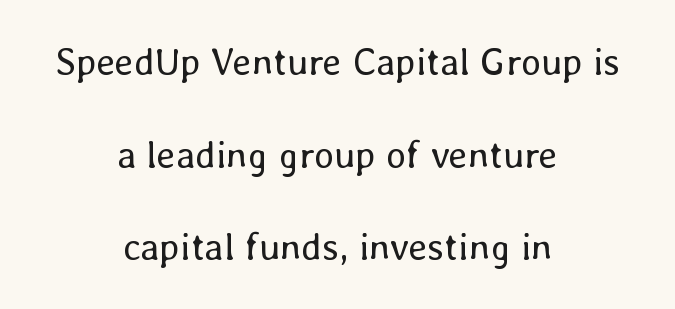
Think of a printed novel: that variable character pitch is what you see here. This sample uses plain, unmodified letter spacing. The typesetter chose a symmetrical, centered arrangement here. No italicization has been applied; the sample stays upright. Notice the wide empty band between every row — that's loose leading.
